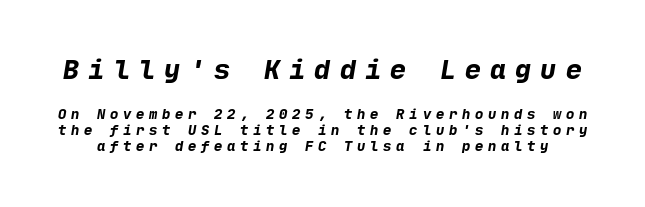
Q: Is the text bold? A: Yes.
Q: Is the text underlined? A: No.
Q: Is the spacing between letters normal or unusually wide? A: Unusually wide.
Q: Is the spacing between lines tight, normal or loose? A: Tight.
Q: Which block of text is set in a larger size, the first (top) or the second (bottom)? A: The first (top) one.
